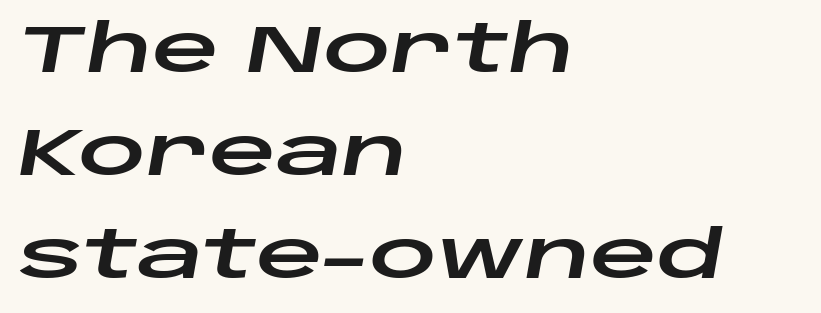
The image shows 66 px wide type, italic (leaning right); set left-aligned, normal line spacing (1.56x), normal letter spacing, not underlined; low stroke contrast and a large x-height.
